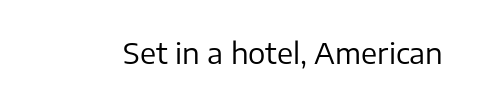
The image shows 29 px regular-weight sans-serif type, upright; set normal letter spacing, not underlined; low stroke contrast and a medium x-height.
